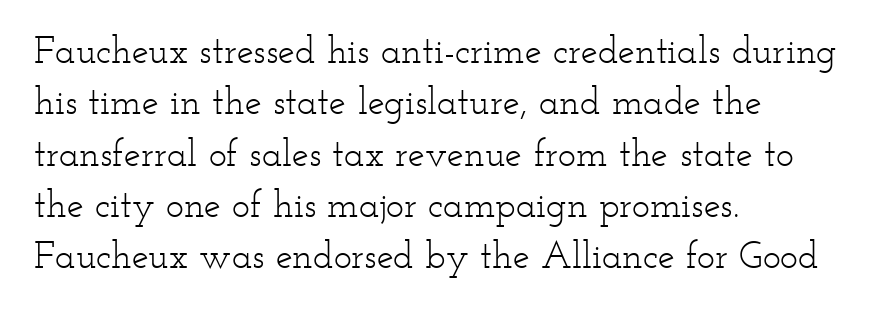
{"serif": "yes", "italic": "no", "bold": "no", "weight": "light", "width": "wide", "stroke_contrast": "low", "x_height": "small", "monospaced": "no", "underline": "no", "align": "left", "line_spacing": "normal", "line_spacing_ratio": 1.35, "letter_spacing": "normal", "letter_spacing_em": 0.0, "glyph_px": 38}
